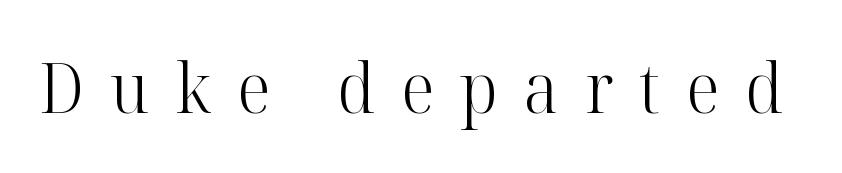
Vertical strokes here are truly vertical. Examine the stroke ends and you'll spot serifs. Weight: not bold — regular or lighter. A bare baseline throughout the passage. Character widths vary here, with narrow letters taking less room than wide ones. Caption: expanded tracking, letters set apart.
